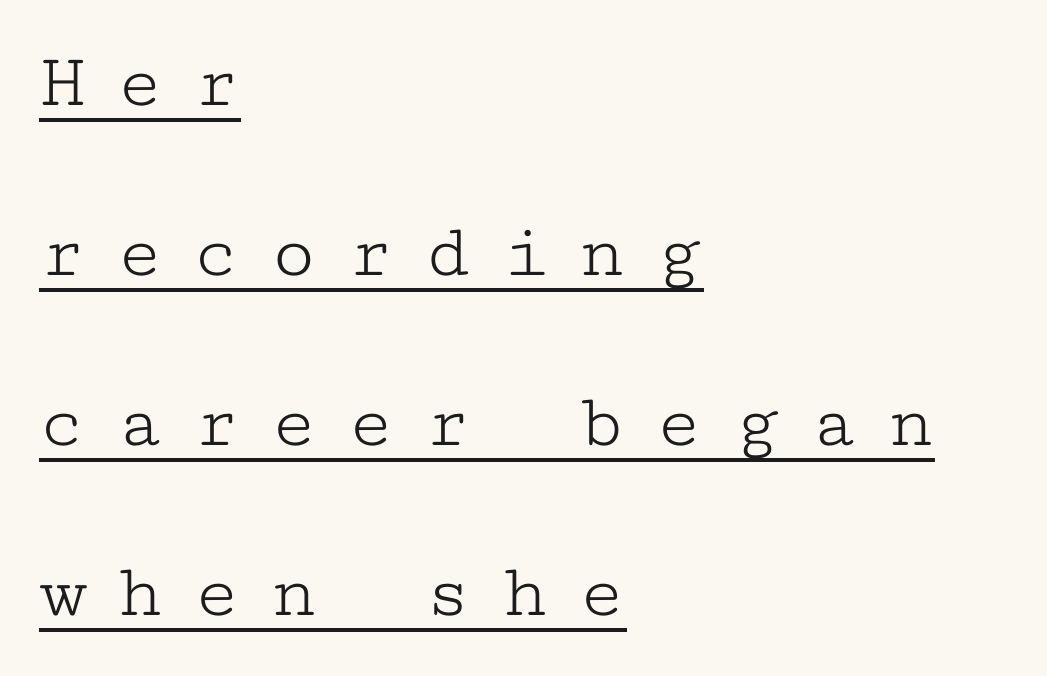
Q: Is the text bold? A: No.
Q: Is the text italic (slanted)? A: No, it is upright.
Q: Is the typeface a serif or a sans-serif typeface? A: Serif.
Q: Is the text underlined? A: Yes.
Q: How is the paragraph aligned? A: Left-aligned.
Q: Is the spacing between letters normal or unusually wide? A: Unusually wide.
Q: Is the spacing between lines tight, normal or loose? A: Loose.
Q: Width (condensed, normal, or wide)? A: Wide.
Q: Stroke contrast? A: Low.
Q: x-height? A: Medium.
Q: Monospaced? A: Yes.
